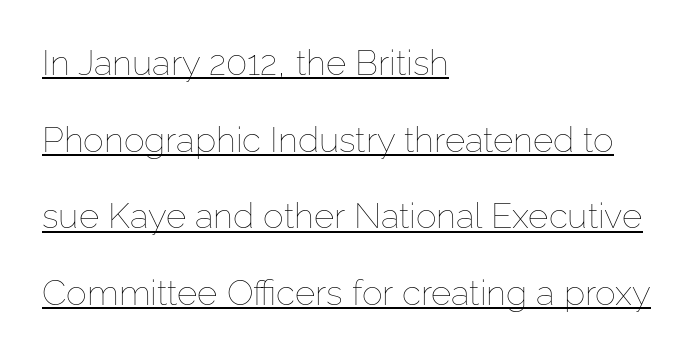
Q: Is the text bold? A: No.
Q: Is the text italic (slanted)? A: No, it is upright.
Q: Is the text underlined? A: Yes.
Q: How is the paragraph aligned? A: Left-aligned.
Q: Is the spacing between letters normal or unusually wide? A: Normal.
Q: Is the spacing between lines tight, normal or loose? A: Loose.
Q: Width (condensed, normal, or wide)? A: Normal.
Q: Stroke contrast? A: Low.
Q: x-height? A: Medium.
Q: Monospaced? A: No.
